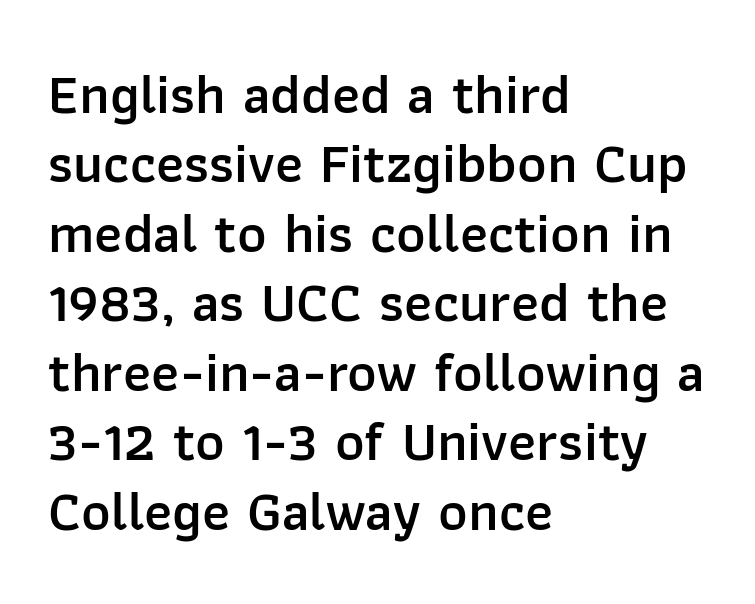
Q: Is the text bold? A: Semi-bold.
Q: Is the text italic (slanted)? A: No, it is upright.
Q: Is the typeface a serif or a sans-serif typeface? A: Sans-serif.
Q: Is the text underlined? A: No.
Q: How is the paragraph aligned? A: Left-aligned.
Q: Is the spacing between letters normal or unusually wide? A: Normal.
Q: Width (condensed, normal, or wide)? A: Normal.
Q: Stroke contrast? A: Low.
Q: x-height? A: Medium.
Q: Monospaced? A: No.
